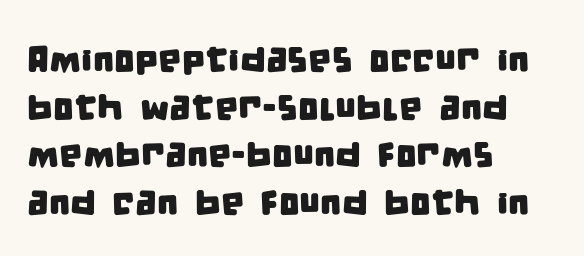
{"serif": "no", "width": "condensed", "stroke_contrast": "low", "x_height": "large", "monospaced": "no", "underline": "no", "align": "left", "line_spacing": "normal", "line_spacing_ratio": 1.29, "letter_spacing": "normal", "letter_spacing_em": 0.0, "glyph_px": 37}
